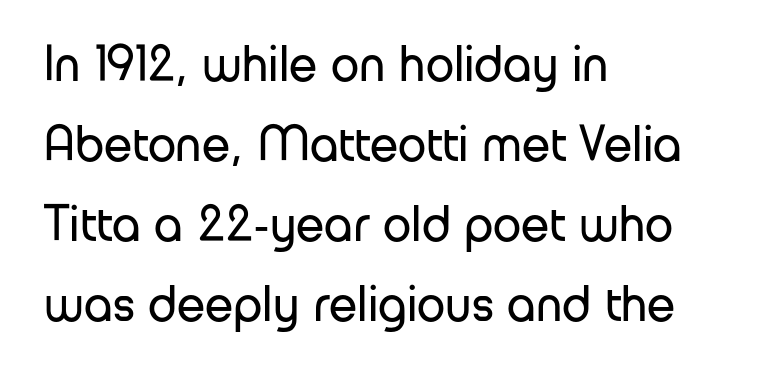
{"serif": "no", "italic": "no", "bold": "no", "weight": "regular", "width": "normal", "stroke_contrast": "low", "x_height": "medium", "monospaced": "no", "underline": "no", "align": "left", "line_spacing": "normal", "line_spacing_ratio": 1.57, "letter_spacing": "normal", "letter_spacing_em": 0.0, "glyph_px": 51}
